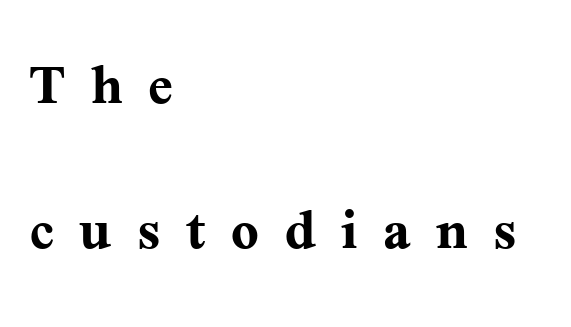
Compared with typical paragraphs, the rows here are farther apart. The lines in this sample share a left origin and differ only in where they stop. Descenders hang freely into open space. Notice how the stems are strictly vertical — no italics here. Look at the bottom of the vertical strokes: they flare into serifs here. This sample has the flowing, uneven cadence of proportional lettering.
